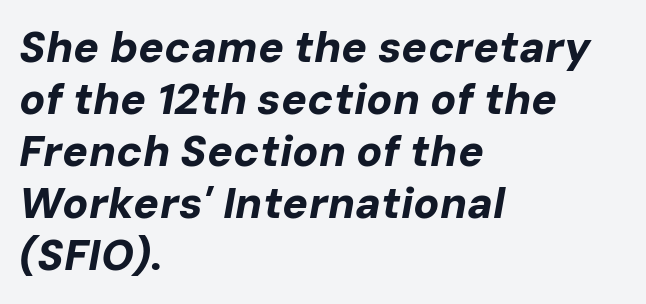
Heavy-handed strokes throughout: this text is bold. The specimen reads as italic at a glance. Nobody drew a line under any word here. Spacing verdict: proportional, widths tailored to each character. The paragraph has a hard left edge and a soft right edge.
